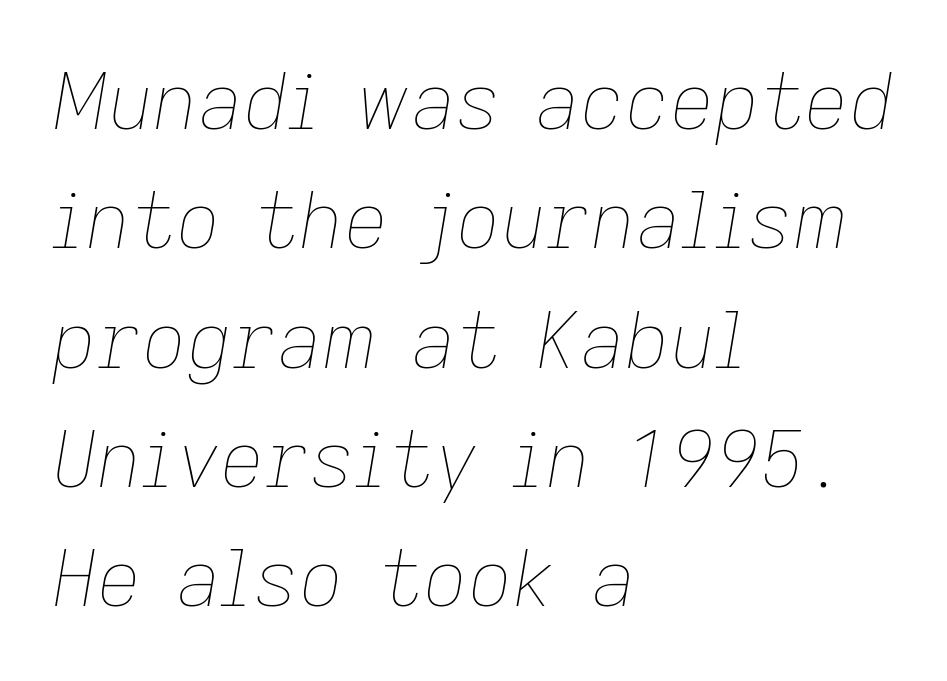
The text block is weighted toward the left margin, trailing off unevenly rightward. This block has exactly the height ordinary leading produces. The face used here is proportionally spaced, like ordinary book or web type. Stems and bowls with no extra thickness — not bold.
